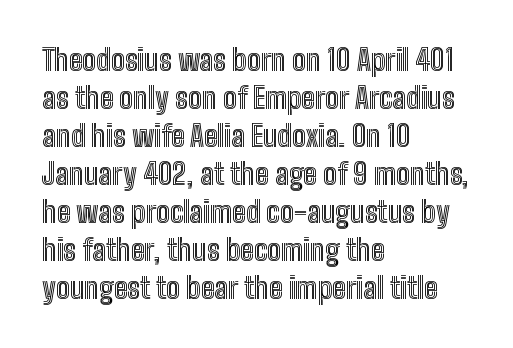
{"italic": "no", "width": "condensed", "x_height": "medium", "monospaced": "no", "underline": "no", "align": "left", "line_spacing": "normal", "line_spacing_ratio": 1.31, "letter_spacing": "normal", "letter_spacing_em": 0.0, "glyph_px": 29}
